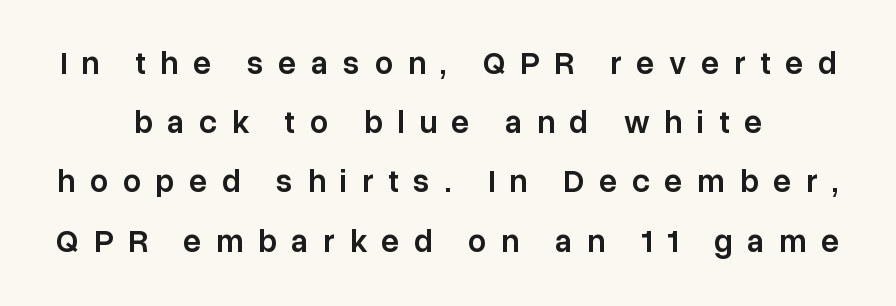
Q: Is the text bold? A: Semi-bold.
Q: Is the text italic (slanted)? A: No, it is upright.
Q: Is the typeface a serif or a sans-serif typeface? A: Sans-serif.
Q: Is the text underlined? A: No.
Q: How is the paragraph aligned? A: Centered.
Q: Is the spacing between letters normal or unusually wide? A: Unusually wide.
Q: Width (condensed, normal, or wide)? A: Normal.
Q: Stroke contrast? A: Low.
Q: x-height? A: Medium.
Q: Monospaced? A: No.
